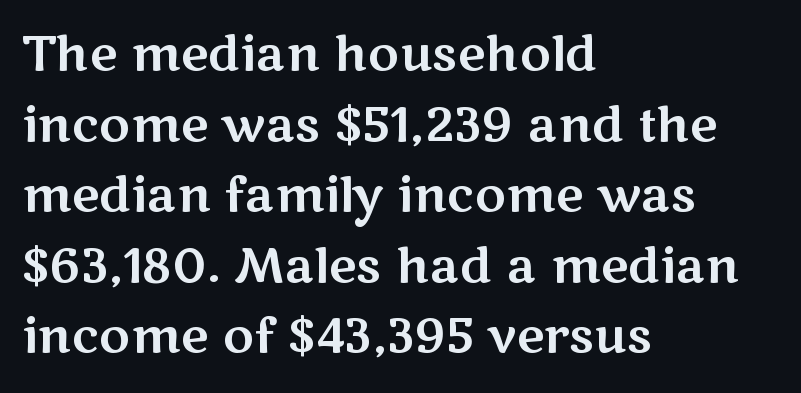
This sample uses a sans-serif face. Does the lettering tilt? It doesn't — this is upright. No extra tracking has been applied to these lines. Each row of text sits above clean, open space. A typesetter would call this proportional, since set widths differ per character.
